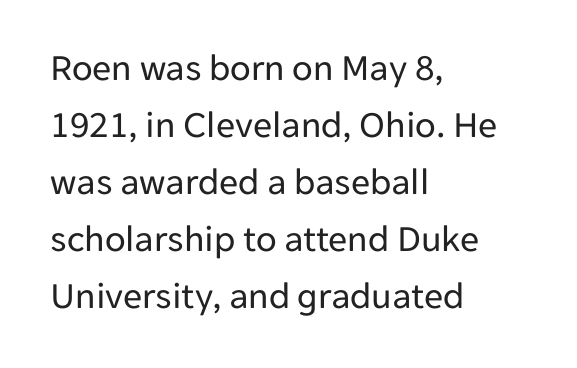
{"serif": "no", "italic": "no", "bold": "no", "weight": "regular", "width": "normal", "stroke_contrast": "low", "x_height": "medium", "monospaced": "no", "underline": "no", "align": "left", "line_spacing": "normal", "line_spacing_ratio": 1.5, "letter_spacing": "normal", "letter_spacing_em": 0.0, "glyph_px": 38}
